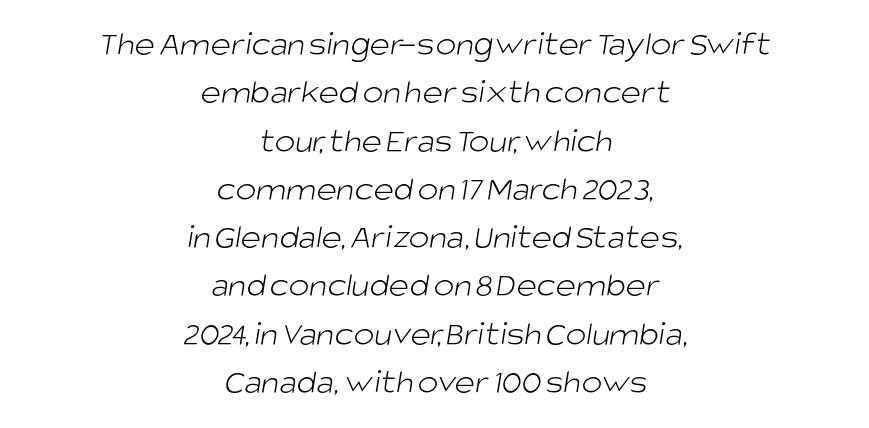
The image shows 35 px light sans-serif type; set centered, normal line spacing (1.38x), normal letter spacing, not underlined; low stroke contrast and a large x-height.
